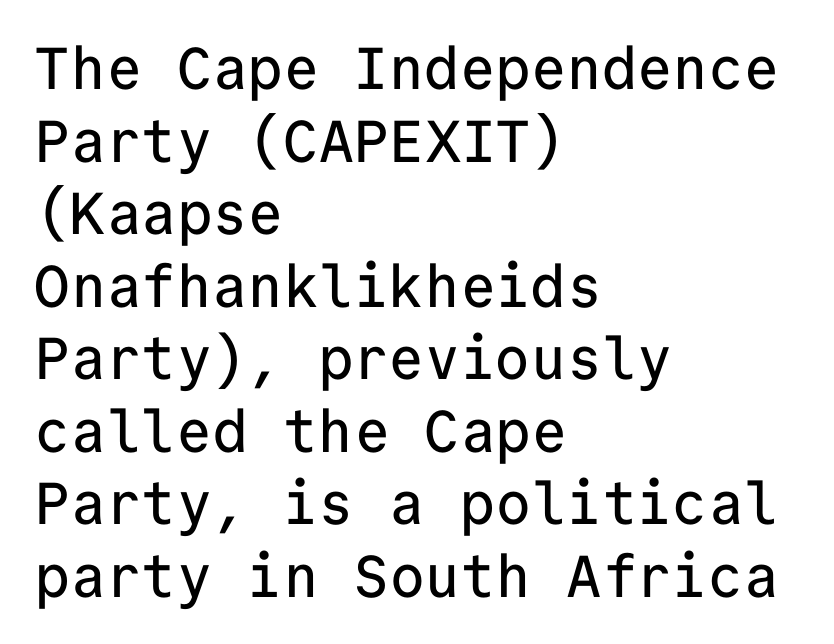
Does the copy run flush right? No — it runs flush left. Type style note: lacks serifs. This is the regular roman posture of the typeface. Note the uniform advance width — an 'i' takes as much space as an 'm'. Each row of text sits above clean, open space.
